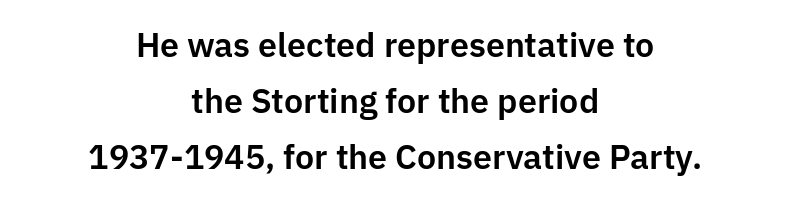
Q: Is the text italic (slanted)? A: No, it is upright.
Q: Is the typeface a serif or a sans-serif typeface? A: Sans-serif.
Q: Is the text underlined? A: No.
Q: How is the paragraph aligned? A: Centered.
Q: Is the spacing between letters normal or unusually wide? A: Normal.
Q: Is the spacing between lines tight, normal or loose? A: Normal.
Q: Width (condensed, normal, or wide)? A: Normal.
Q: Stroke contrast? A: Low.
Q: x-height? A: Medium.
Q: Monospaced? A: No.
